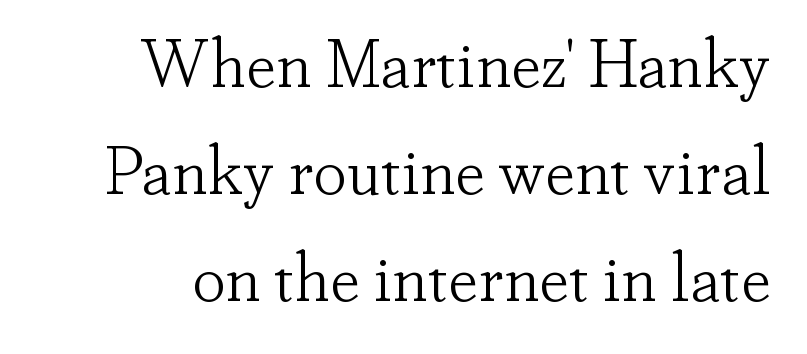
Q: Is the text bold? A: No.
Q: Is the text italic (slanted)? A: No, it is upright.
Q: Is the typeface a serif or a sans-serif typeface? A: Serif.
Q: Is the text underlined? A: No.
Q: Is the spacing between letters normal or unusually wide? A: Normal.
Q: Is the spacing between lines tight, normal or loose? A: Normal.
Q: Width (condensed, normal, or wide)? A: Normal.
Q: Stroke contrast? A: Low.
Q: x-height? A: Small.
Q: Monospaced? A: No.
